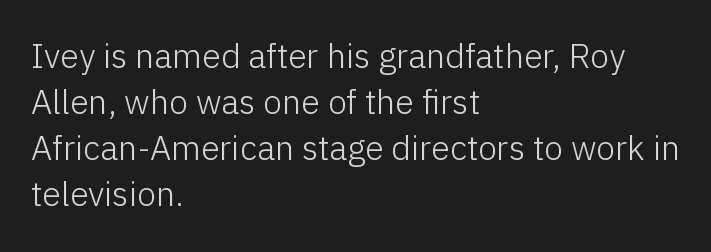
{"serif": "no", "italic": "no", "bold": "no", "weight": "light", "width": "normal", "stroke_contrast": "low", "x_height": "medium", "monospaced": "no", "underline": "no", "align": "left", "line_spacing": "normal", "line_spacing_ratio": 1.35, "letter_spacing": "normal", "letter_spacing_em": 0.0, "glyph_px": 34}
